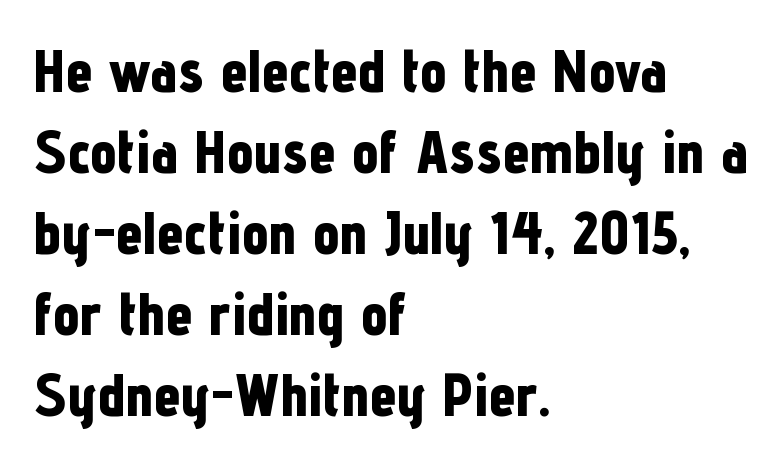
{"serif": "no", "italic": "no", "bold": "yes", "weight": "bold", "width": "condensed", "stroke_contrast": "low", "x_height": "medium", "monospaced": "no", "underline": "no", "align": "left", "line_spacing": "normal", "line_spacing_ratio": 1.35, "letter_spacing": "normal", "letter_spacing_em": 0.0, "glyph_px": 60}
